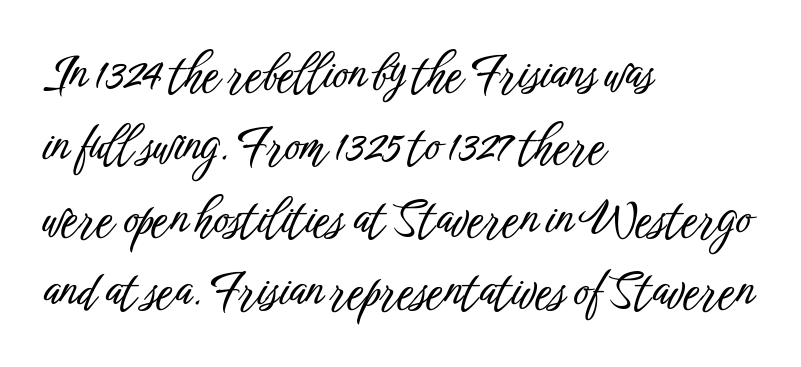
Q: Is the text italic (slanted)? A: Yes.
Q: Is the typeface a serif or a sans-serif typeface? A: Sans-serif.
Q: Is the text underlined? A: No.
Q: How is the paragraph aligned? A: Left-aligned.
Q: Is the spacing between letters normal or unusually wide? A: Normal.
Q: Is the spacing between lines tight, normal or loose? A: Normal.
Q: Width (condensed, normal, or wide)? A: Condensed.
Q: Stroke contrast? A: Low.
Q: x-height? A: Medium.
Q: Monospaced? A: No.
